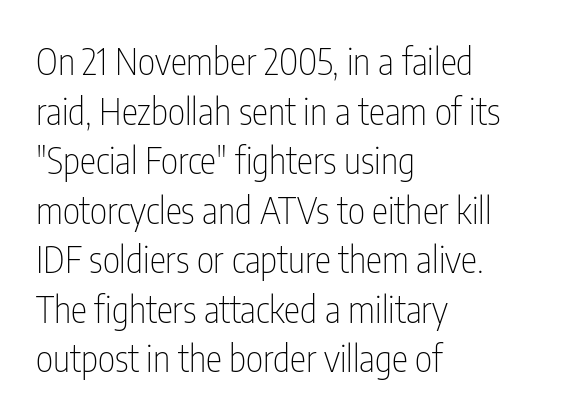
The image shows 37 px thin, condensed sans-serif type, upright; set left-aligned, normal line spacing (1.34x), normal letter spacing, not underlined; low stroke contrast and a medium x-height.
